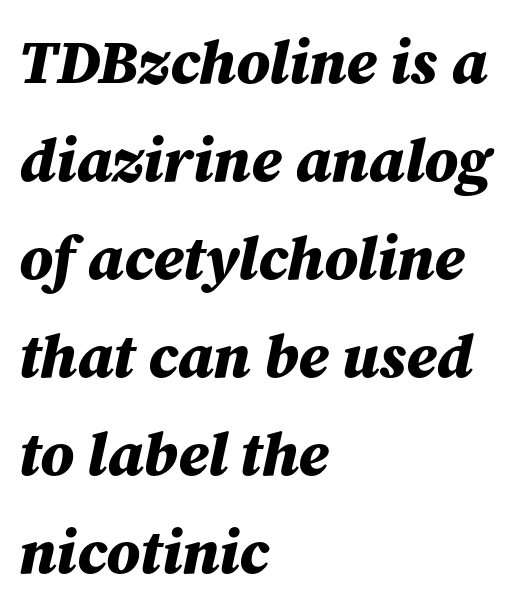
The image shows 62 px bold type, italic (leaning right); set left-aligned, normal line spacing (1.58x), normal letter spacing, not underlined; medium stroke contrast and a medium x-height.
